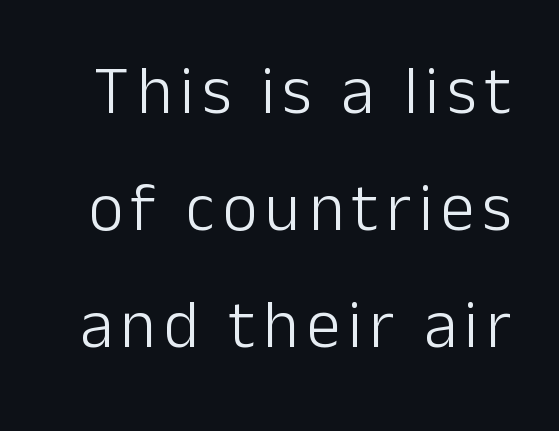
Q: Is the text bold? A: No.
Q: Is the text italic (slanted)? A: No, it is upright.
Q: Is the typeface a serif or a sans-serif typeface? A: Sans-serif.
Q: Is the text underlined? A: No.
Q: Width (condensed, normal, or wide)? A: Normal.
Q: Stroke contrast? A: Low.
Q: x-height? A: Medium.
Q: Monospaced? A: No.
